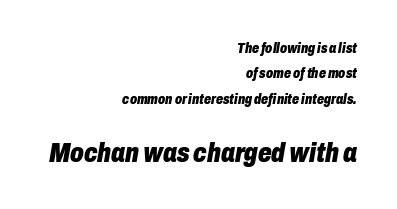
Q: Is the text bold? A: Yes.
Q: Is the text italic (slanted)? A: Yes, it leans right by about 10 degrees.
Q: Is the text underlined? A: No.
Q: How is the paragraph aligned? A: Right-aligned.
Q: Is the spacing between letters normal or unusually wide? A: Normal.
Q: Which block of text is set in a larger size, the first (top) or the second (bottom)? A: The second (bottom) one.
